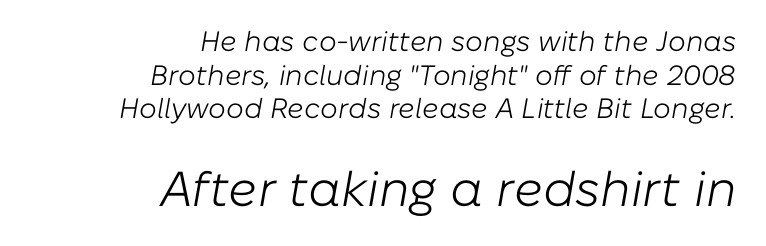
The image shows 49 px light type, italic (leaning right); set right-aligned, line spacing 1.2x, normal letter spacing, not underlined; the second (bottom) block is 1.75x larger; low stroke contrast and a medium x-height.
